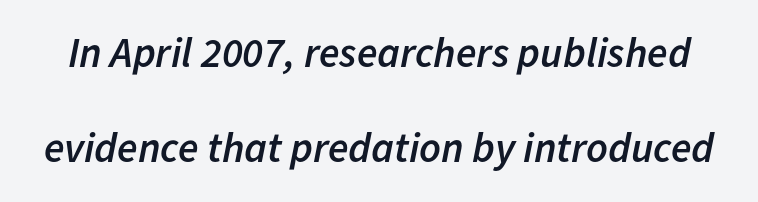
The image shows 42 px semibold type, italic (leaning right); set loose line spacing (2.26x), normal letter spacing, not underlined; low stroke contrast and a medium x-height.
